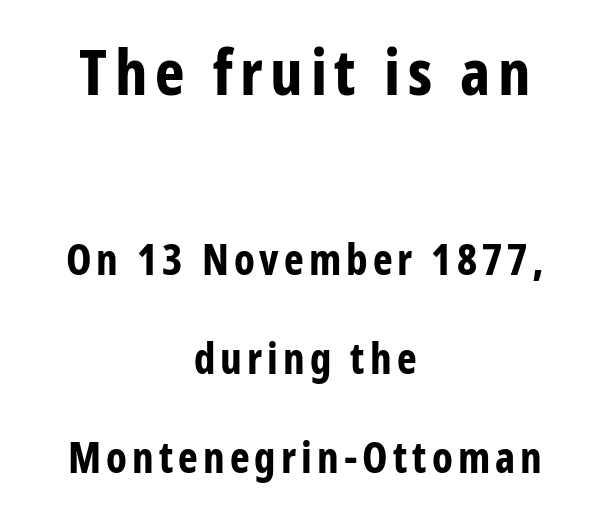
Q: Is the text bold? A: Yes.
Q: Is the text italic (slanted)? A: No, it is upright.
Q: Is the typeface a serif or a sans-serif typeface? A: Sans-serif.
Q: Is the text underlined? A: No.
Q: How is the paragraph aligned? A: Centered.
Q: Is the spacing between lines tight, normal or loose? A: Loose.
Q: Which block of text is set in a larger size, the first (top) or the second (bottom)? A: The first (top) one.
Q: Width (condensed, normal, or wide)? A: Condensed.
Q: Stroke contrast? A: Low.
Q: x-height? A: Medium.
Q: Monospaced? A: No.
